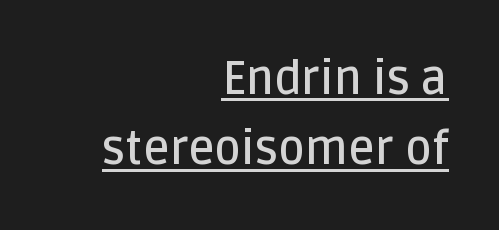
Q: Is the text bold? A: Semi-bold.
Q: Is the text italic (slanted)? A: No, it is upright.
Q: Is the typeface a serif or a sans-serif typeface? A: Sans-serif.
Q: Is the text underlined? A: Yes.
Q: How is the paragraph aligned? A: Right-aligned.
Q: Is the spacing between letters normal or unusually wide? A: Normal.
Q: Is the spacing between lines tight, normal or loose? A: Normal.
Q: Width (condensed, normal, or wide)? A: Normal.
Q: Stroke contrast? A: Low.
Q: x-height? A: Large.
Q: Monospaced? A: No.
